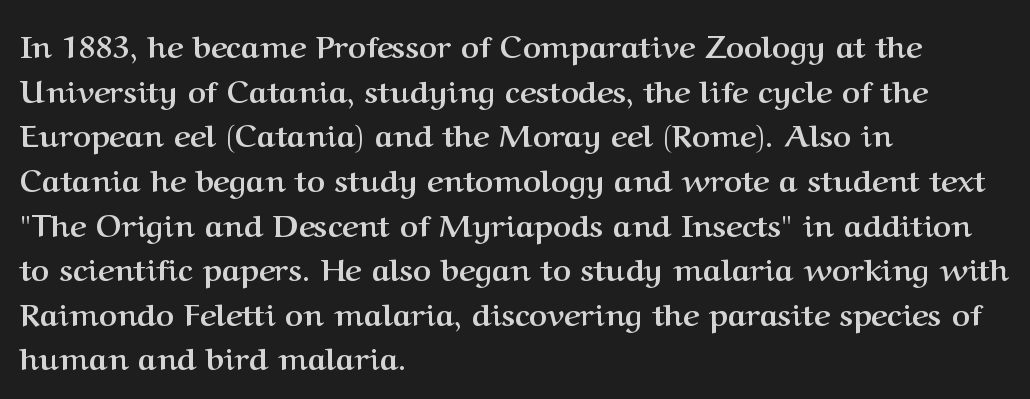
Every row of glyphs begins at an identical x-position on the left. Students, note that the glyphs here touch the page at normal intervals. The axis of the letterforms is exactly vertical. The type family on display is of the serif kind. Interline gaps are of average width in this sample. A typesetter would call this proportional, since set widths differ per character.
